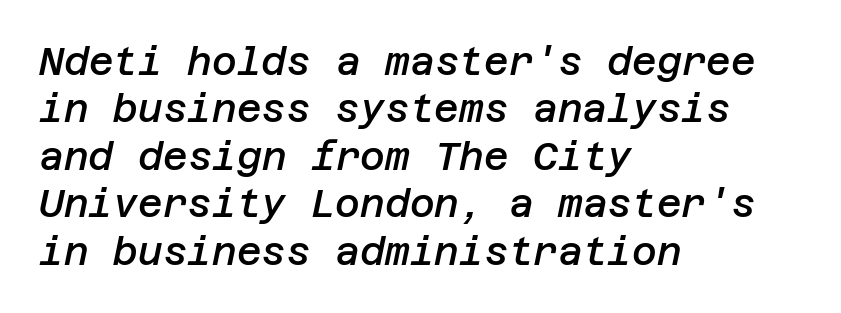
The image shows 38 px semibold type, italic (leaning right); set left-aligned, normal line spacing (1.25x), normal letter spacing, not underlined; low stroke contrast and a large x-height.
